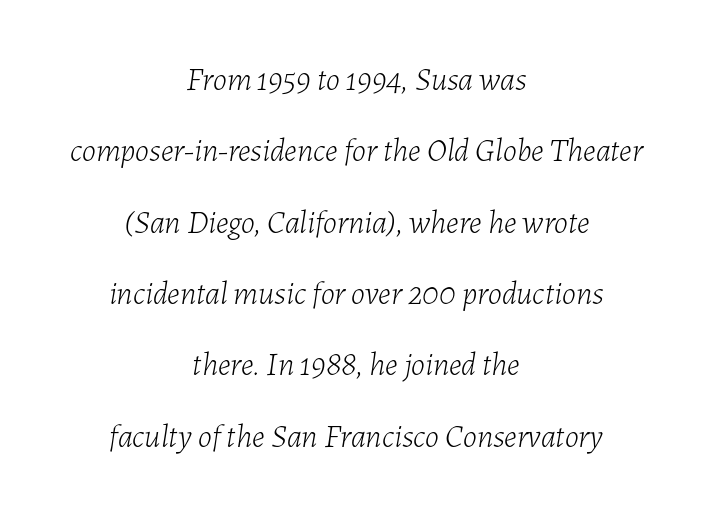
Q: Is the text bold? A: No.
Q: Is the text italic (slanted)? A: Yes, it leans right by about 7 degrees.
Q: Is the text underlined? A: No.
Q: How is the paragraph aligned? A: Centered.
Q: Is the spacing between letters normal or unusually wide? A: Normal.
Q: Is the spacing between lines tight, normal or loose? A: Loose.
Q: Width (condensed, normal, or wide)? A: Normal.
Q: Stroke contrast? A: Low.
Q: x-height? A: Medium.
Q: Monospaced? A: No.
